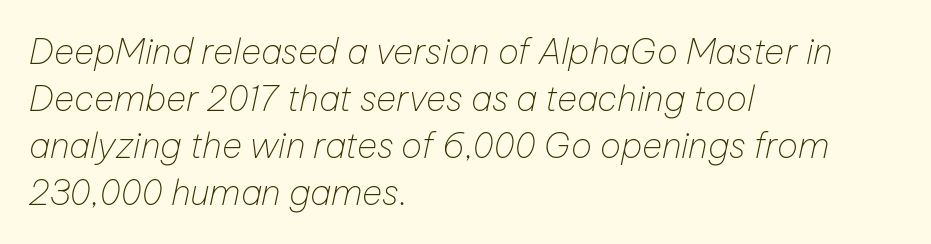
The image shows 35 px thin type, italic (leaning right); set left-aligned, normal line spacing (1.34x), normal letter spacing, not underlined; low stroke contrast and a medium x-height.
